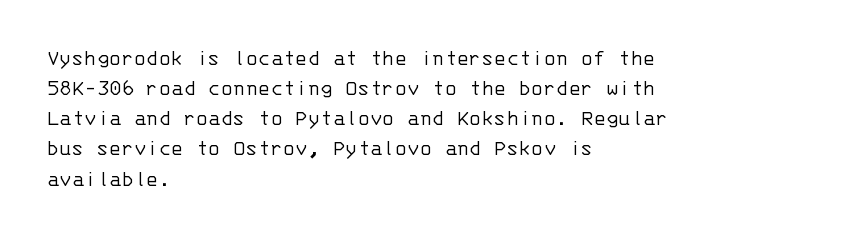
Q: Is the text bold? A: No.
Q: Is the text italic (slanted)? A: No, it is upright.
Q: Is the text underlined? A: No.
Q: How is the paragraph aligned? A: Left-aligned.
Q: Is the spacing between letters normal or unusually wide? A: Normal.
Q: Is the spacing between lines tight, normal or loose? A: Normal.
